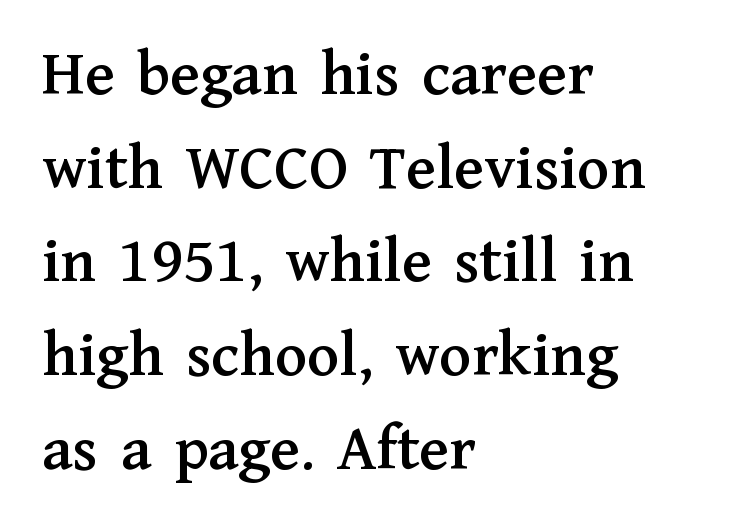
Q: Is the text italic (slanted)? A: No, it is upright.
Q: Is the typeface a serif or a sans-serif typeface? A: Serif.
Q: Is the text underlined? A: No.
Q: How is the paragraph aligned? A: Left-aligned.
Q: Is the spacing between letters normal or unusually wide? A: Normal.
Q: Is the spacing between lines tight, normal or loose? A: Normal.
Q: Width (condensed, normal, or wide)? A: Normal.
Q: Stroke contrast? A: Medium.
Q: x-height? A: Medium.
Q: Monospaced? A: No.
